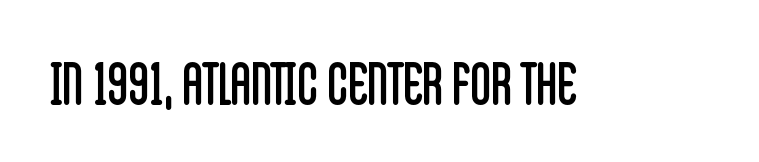
The typeface has the unassuming heft of standard copy or less. Check where the strokes stop: nothing finishes them off — pure sans. Plain, unruled lines of type. Note the varied advance widths — an 'i' is clearly narrower than an 'm'.
